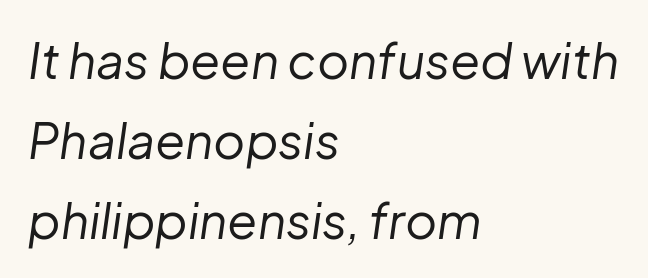
{"italic": "yes", "lean": "right", "slant_degrees": 8, "bold": "no", "weight": "regular", "width": "normal", "stroke_contrast": "low", "x_height": "medium", "monospaced": "no", "underline": "no", "align": "left", "line_spacing": "normal", "line_spacing_ratio": 1.63, "letter_spacing": "normal", "letter_spacing_em": 0.0, "glyph_px": 49}
